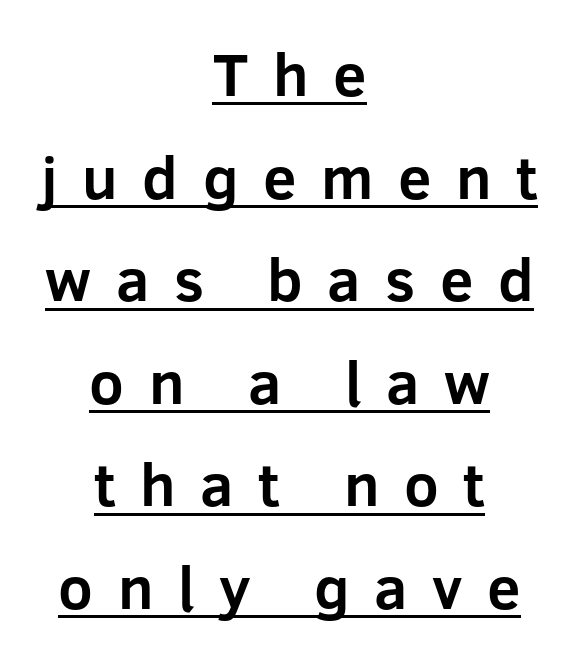
{"serif": "no", "italic": "no", "bold": "yes", "weight": "bold", "width": "normal", "stroke_contrast": "low", "x_height": "medium", "monospaced": "no", "underline": "yes", "align": "center", "line_spacing_ratio": 1.71, "letter_spacing": "wide", "letter_spacing_em": 0.41, "glyph_px": 60}
